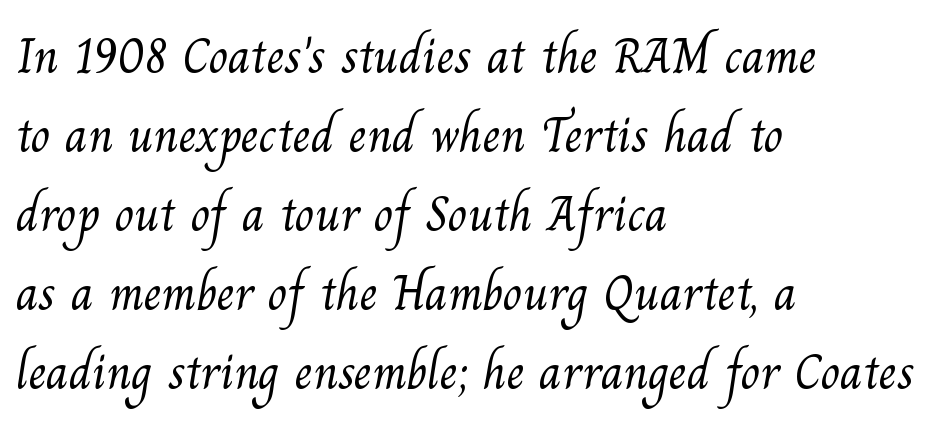
{"serif": "yes", "bold": "no", "weight": "light", "width": "normal", "stroke_contrast": "medium", "x_height": "small", "monospaced": "no", "underline": "no", "align": "left", "line_spacing": "normal", "line_spacing_ratio": 1.55, "letter_spacing": "normal", "letter_spacing_em": 0.0, "glyph_px": 51}
